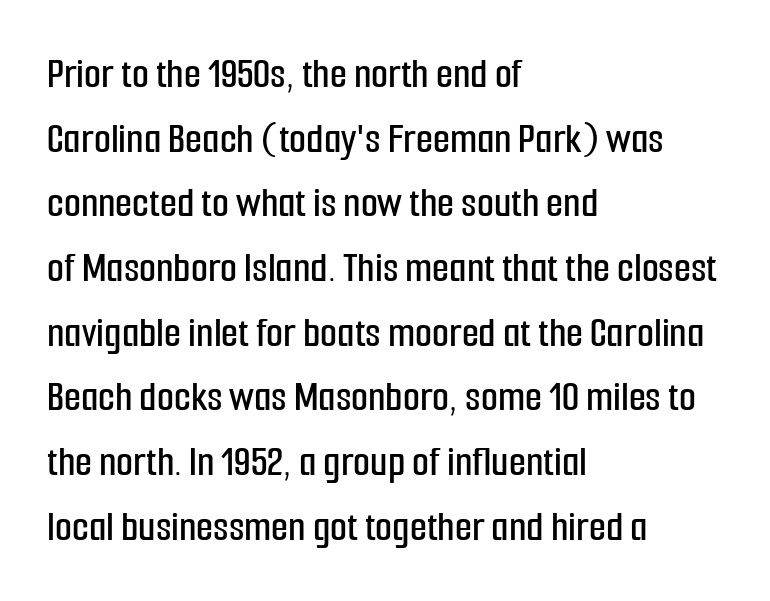
This sample has the flowing, uneven cadence of proportional lettering. Every stem runs plumb, perpendicular to the baseline. Caption: multi-line text, flush left, ragged right. Decoration check: the copy has no underline.
